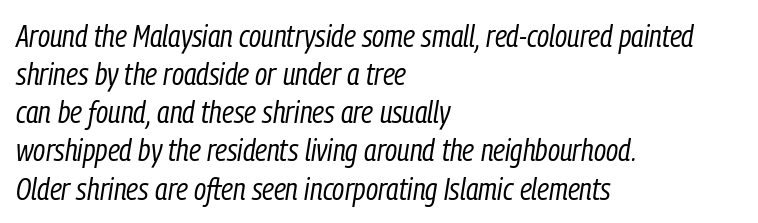
The image shows 31 px regular-weight, condensed type, italic (leaning right); set left-aligned, line spacing 1.23x, normal letter spacing, not underlined; low stroke contrast and a medium x-height.
